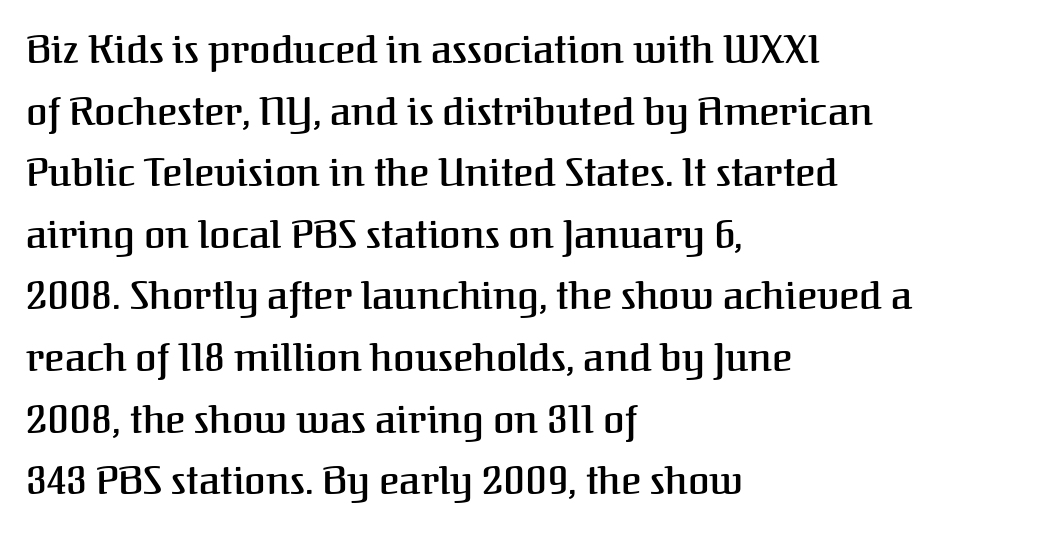
Tracking value appears to be zero — textbook default spacing. No italicization has been applied; the sample stays upright. Regarding serifs, this sample has them. The strokes are fattened partway — semibold, not bold.
